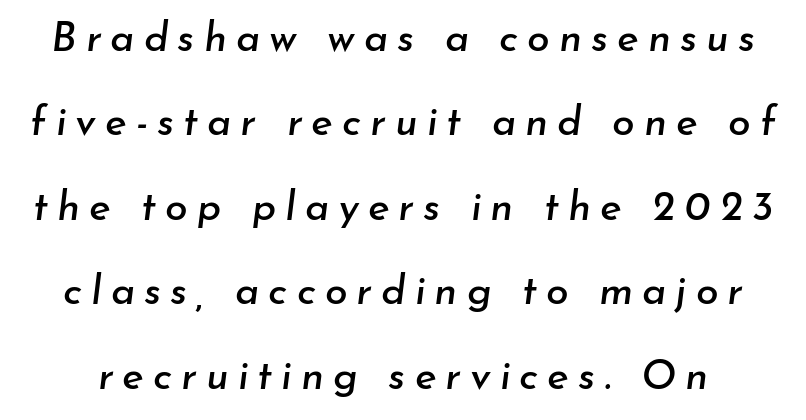
Spacing verdict: proportional, widths tailored to each character. Tall strokes in this sample are angled rather than plumb. Loosely led — the rows are spread out. Glance below the letters and you will spot only blank space.
